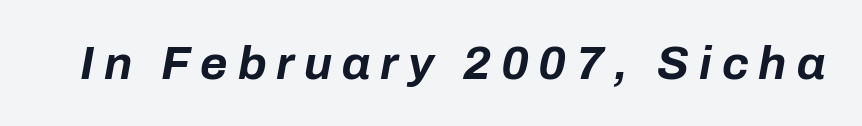
The image shows 47 px bold type, italic (leaning right); set unusually wide letter spacing (+0.21 em), not underlined; low stroke contrast and a medium x-height.
